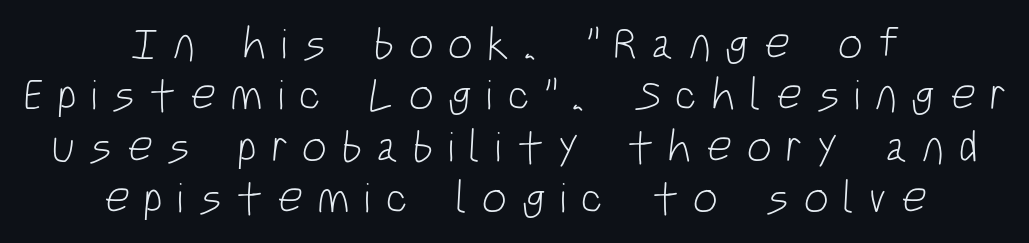
Q: Is the text bold? A: No.
Q: Is the typeface a serif or a sans-serif typeface? A: Sans-serif.
Q: Is the text underlined? A: No.
Q: How is the paragraph aligned? A: Centered.
Q: Is the spacing between letters normal or unusually wide? A: Unusually wide.
Q: Is the spacing between lines tight, normal or loose? A: Tight.
Q: Width (condensed, normal, or wide)? A: Condensed.
Q: Stroke contrast? A: Low.
Q: x-height? A: Large.
Q: Monospaced? A: No.
